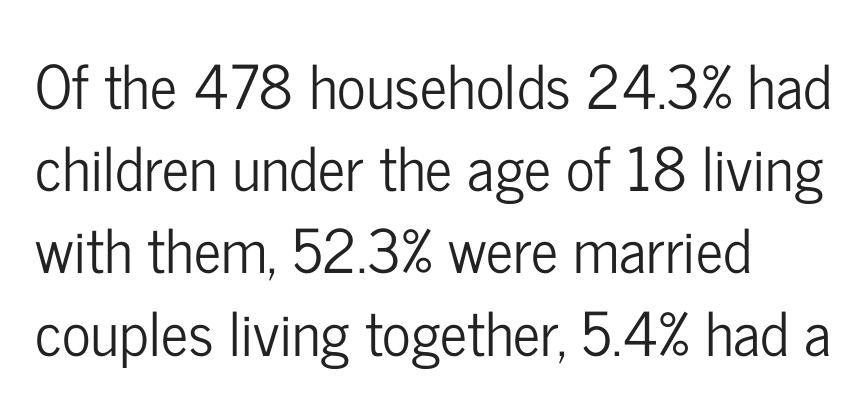
The line-height multiplier appears to be the usual default. The face used here is rendered with its standard letterfit. The paragraph shown leans on its left margin. You could not count columns in this text — the font is proportionally spaced.
